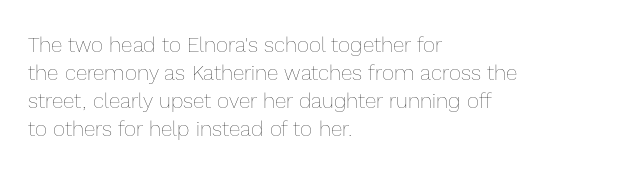
Visually the block forms a straight wall on the left and a jagged coastline on the right. Style check: upright. Bold? No — there's no thickening of the strokes. Notice how descenders clear the ascenders below comfortably — that's standard leading. Each word holds together tightly as a unit, with standard inter-letter gaps.
